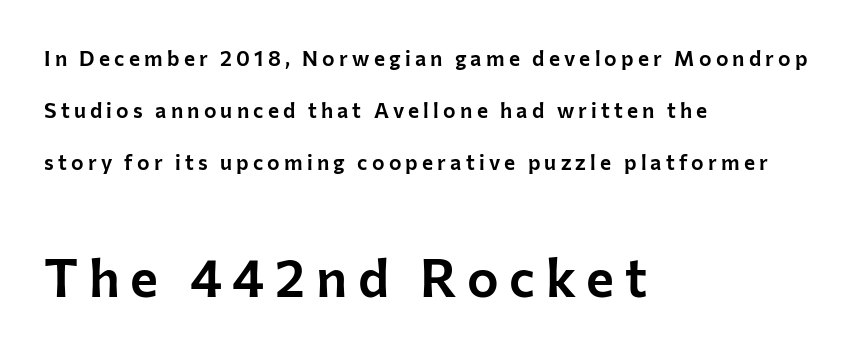
Q: Is the text italic (slanted)? A: No, it is upright.
Q: Is the typeface a serif or a sans-serif typeface? A: Sans-serif.
Q: Is the text underlined? A: No.
Q: How is the paragraph aligned? A: Left-aligned.
Q: Is the spacing between letters normal or unusually wide? A: Unusually wide.
Q: Is the spacing between lines tight, normal or loose? A: Loose.
Q: Which block of text is set in a larger size, the first (top) or the second (bottom)? A: The second (bottom) one.
Q: Width (condensed, normal, or wide)? A: Normal.
Q: Stroke contrast? A: Low.
Q: x-height? A: Medium.
Q: Monospaced? A: No.
